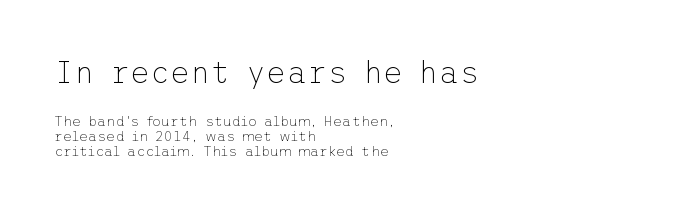
{"serif": "no", "italic": "no", "bold": "no", "weight": "thin", "width": "normal", "stroke_contrast": "low", "x_height": "medium", "underline": "no", "align": "left", "line_spacing": "tight", "line_spacing_ratio": 1.09, "letter_spacing": "normal", "letter_spacing_em": 0.0, "larger_block": "first", "size_ratio": 2.21, "glyph_px": 31}
